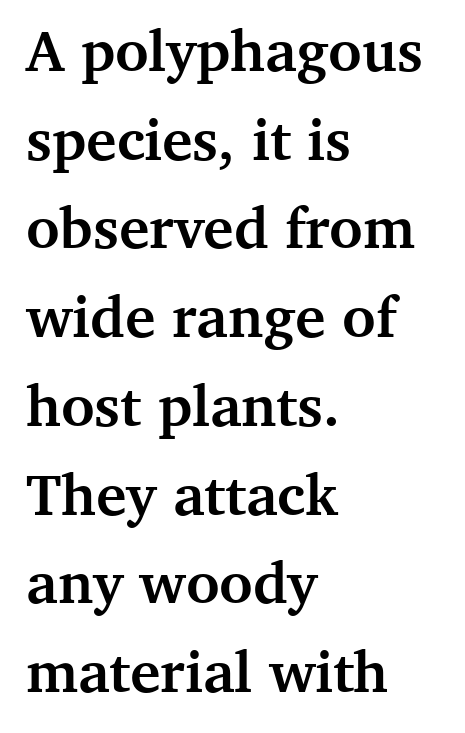
{"serif": "yes", "italic": "no", "bold": "yes", "weight": "semibold", "width": "normal", "stroke_contrast": "medium", "x_height": "medium", "monospaced": "no", "underline": "no", "align": "left", "line_spacing": "normal", "line_spacing_ratio": 1.53, "letter_spacing": "normal", "letter_spacing_em": 0.0, "glyph_px": 58}
